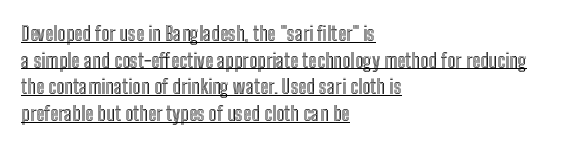
Q: Is the text italic (slanted)? A: No, it is upright.
Q: Is the text underlined? A: Yes.
Q: How is the paragraph aligned? A: Left-aligned.
Q: Is the spacing between letters normal or unusually wide? A: Normal.
Q: Is the spacing between lines tight, normal or loose? A: Normal.
